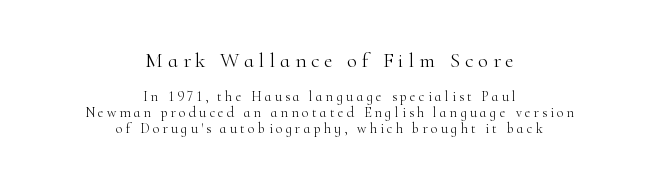
The vertical gap from one line to the next is small. Is the stroke heavy? The answer is a plain regular-or-lighter. Loose tracking; the words dissolve into strings of separated letters. The lines in this sample share a center point and differ in where they start and stop. Which of the two is more prominent by size? The first, at the top.
